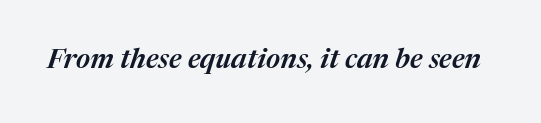
Emphasis by weight is partial: semibold. What stands out about the letter spacing? Nothing — it is the standard amount. The face used here is proportionally spaced, like ordinary book or web type. This is oblique type, the kind used for emphasis or titles. Descender tails drop into unmarked territory.
